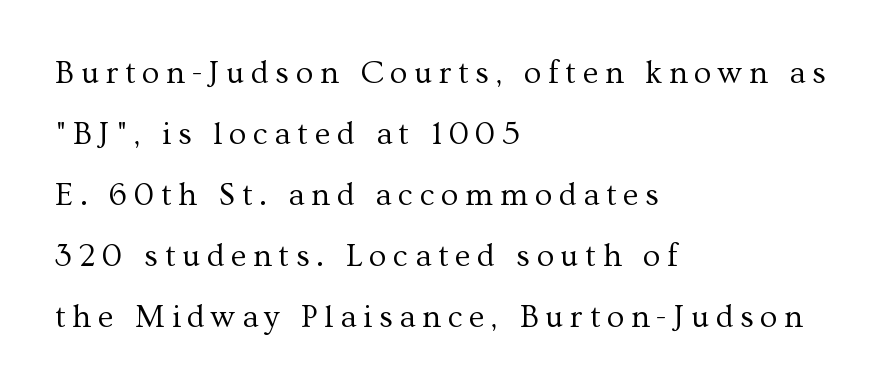
Q: Is the text bold? A: No.
Q: Is the text italic (slanted)? A: No, it is upright.
Q: Is the typeface a serif or a sans-serif typeface? A: Serif.
Q: Is the text underlined? A: No.
Q: How is the paragraph aligned? A: Left-aligned.
Q: Is the spacing between letters normal or unusually wide? A: Unusually wide.
Q: Is the spacing between lines tight, normal or loose? A: Loose.
Q: Width (condensed, normal, or wide)? A: Normal.
Q: Stroke contrast? A: Medium.
Q: x-height? A: Medium.
Q: Monospaced? A: No.
